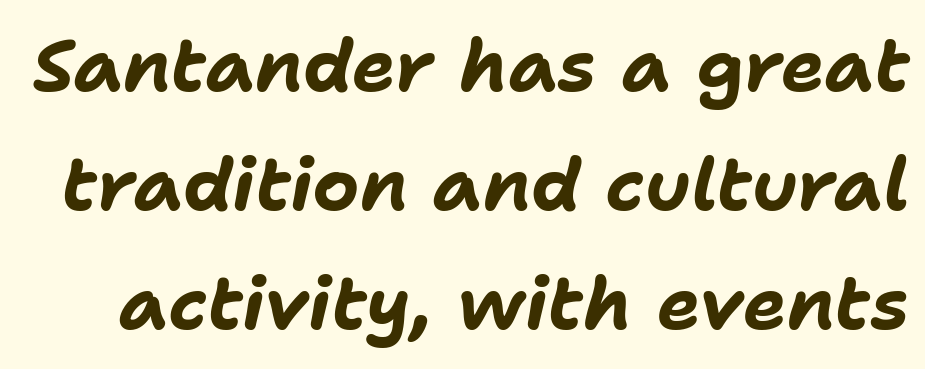
Looking at the ascenders, they clearly lean. Nothing unusual about the tracking: characters are spaced as the font intends. Just letters on the line, the space beneath them empty. The passage shown is emphatically bold.
